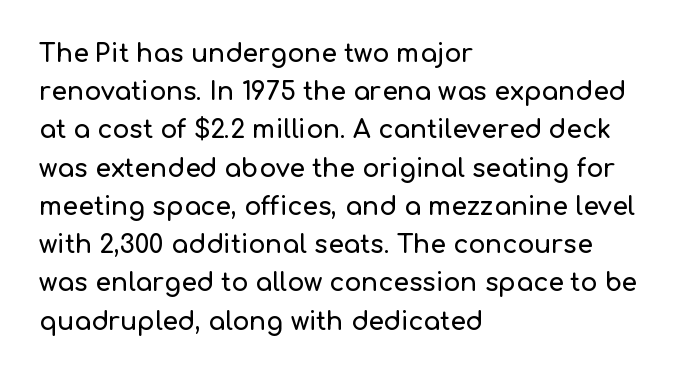
{"italic": "no", "underline": "no", "align": "left", "line_spacing": "normal", "line_spacing_ratio": 1.53, "letter_spacing": "normal", "letter_spacing_em": 0.0, "glyph_px": 25}
